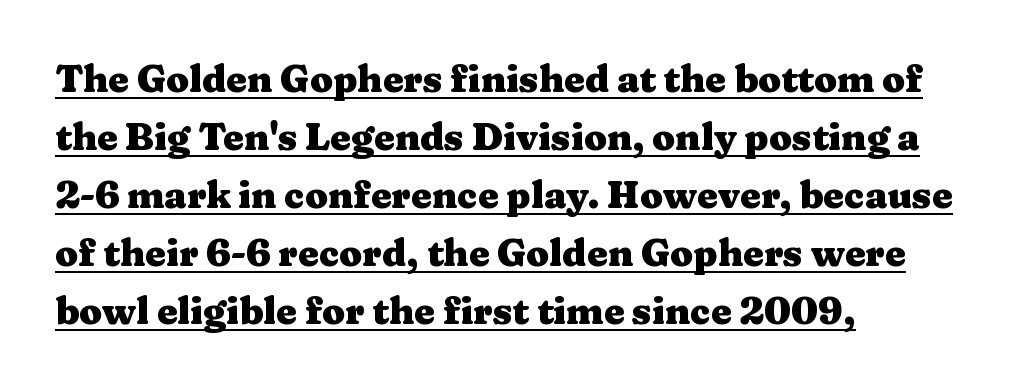
Q: Is the text bold? A: Yes.
Q: Is the text italic (slanted)? A: No, it is upright.
Q: Is the typeface a serif or a sans-serif typeface? A: Serif.
Q: Is the text underlined? A: Yes.
Q: How is the paragraph aligned? A: Left-aligned.
Q: Is the spacing between letters normal or unusually wide? A: Normal.
Q: Is the spacing between lines tight, normal or loose? A: Normal.
Q: Width (condensed, normal, or wide)? A: Wide.
Q: Stroke contrast? A: Medium.
Q: x-height? A: Medium.
Q: Monospaced? A: No.
